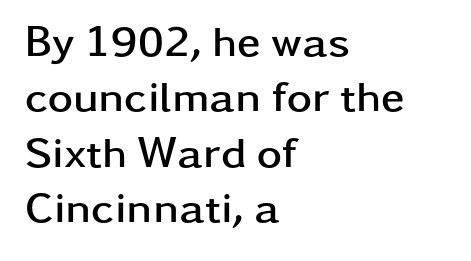
Q: Is the text bold? A: Yes.
Q: Is the text italic (slanted)? A: No, it is upright.
Q: Is the typeface a serif or a sans-serif typeface? A: Sans-serif.
Q: Is the text underlined? A: No.
Q: How is the paragraph aligned? A: Left-aligned.
Q: Is the spacing between letters normal or unusually wide? A: Normal.
Q: Is the spacing between lines tight, normal or loose? A: Normal.
Q: Width (condensed, normal, or wide)? A: Wide.
Q: Stroke contrast? A: Low.
Q: x-height? A: Medium.
Q: Monospaced? A: No.
